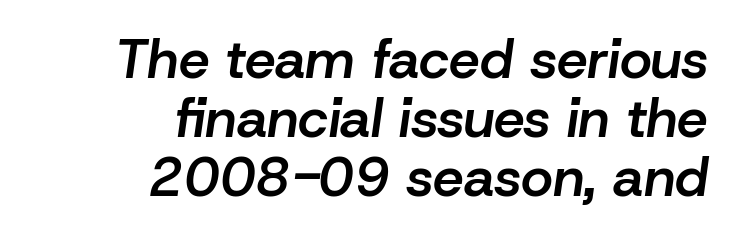
The image shows 55 px semibold type, italic (leaning right); set right-aligned, tight line spacing (1.07x), normal letter spacing, not underlined; low stroke contrast and a medium x-height.
